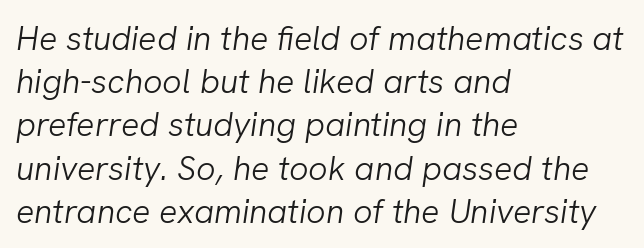
The image shows 34 px light type, italic (leaning right); set left-aligned, normal line spacing (1.27x), normal letter spacing, not underlined; low stroke contrast and a medium x-height.
